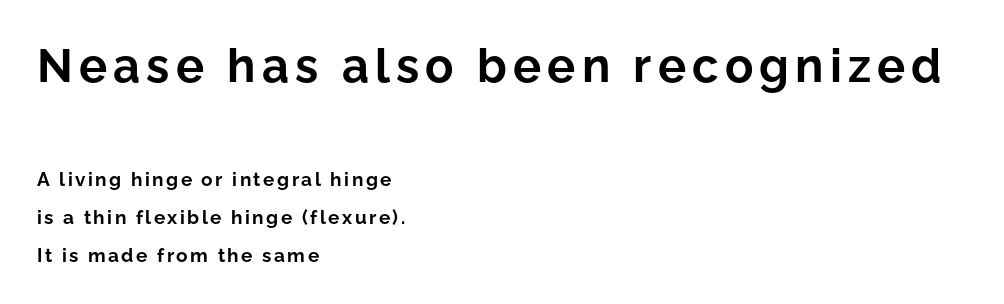
Looks like regular typesetting: each glyph gets only the width it needs. Look at the glyph heights: the upper group is clearly the bigger setting. This sample is left-justified, so line endings fall wherever the words run out. Quick note: underline off. The letters are bold, with thick, heavy strokes.
